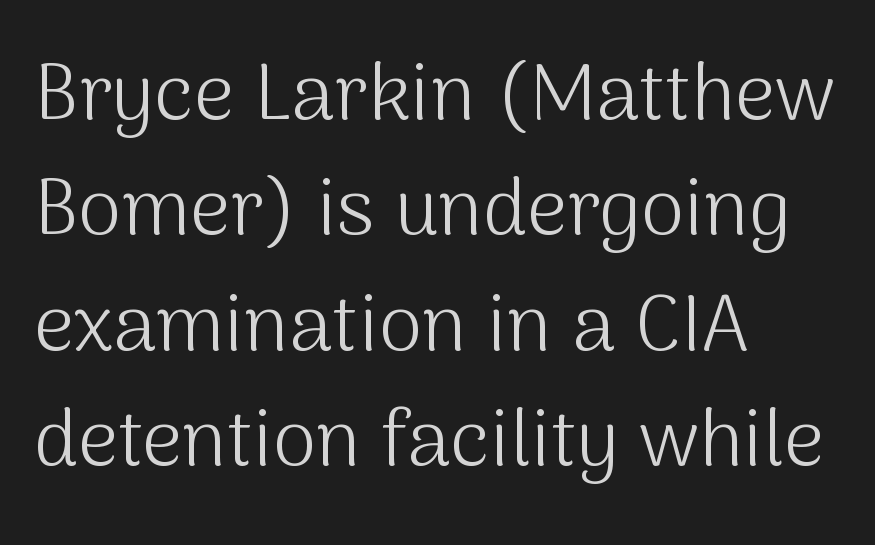
The image shows 79 px light sans-serif type, upright; set left-aligned, normal line spacing (1.46x), normal letter spacing, not underlined; medium stroke contrast and a medium x-height.
